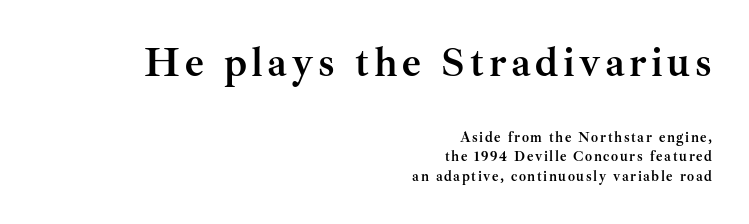
Q: Is the text bold? A: Yes.
Q: Is the text italic (slanted)? A: No, it is upright.
Q: Is the typeface a serif or a sans-serif typeface? A: Serif.
Q: Is the text underlined? A: No.
Q: How is the paragraph aligned? A: Right-aligned.
Q: Is the spacing between lines tight, normal or loose? A: Normal.
Q: Which block of text is set in a larger size, the first (top) or the second (bottom)? A: The first (top) one.
Q: Width (condensed, normal, or wide)? A: Normal.
Q: Stroke contrast? A: Medium.
Q: x-height? A: Small.
Q: Monospaced? A: No.
